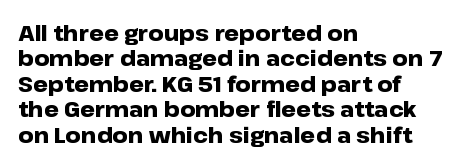
The gaps between neighbouring characters are ordinary and unremarkable. Heavy, bold letterforms. Posture: straight, roman, zero tilt. Caption: multi-line text, flush left, ragged right. Clear beneath every line of the passage.
